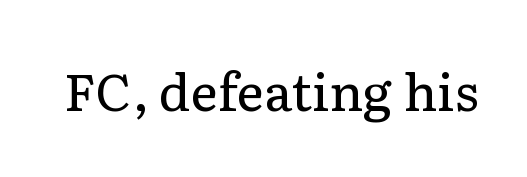
{"serif": "yes", "italic": "no", "bold": "no", "weight": "regular", "width": "normal", "stroke_contrast": "low", "x_height": "medium", "monospaced": "no", "underline": "no", "letter_spacing": "normal", "letter_spacing_em": 0.0, "glyph_px": 52}
